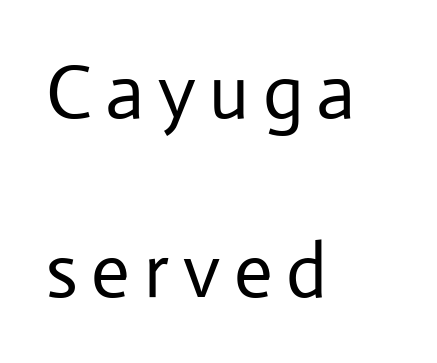
Q: Is the text bold? A: No.
Q: Is the text italic (slanted)? A: No, it is upright.
Q: Is the typeface a serif or a sans-serif typeface? A: Sans-serif.
Q: Is the text underlined? A: No.
Q: How is the paragraph aligned? A: Left-aligned.
Q: Is the spacing between lines tight, normal or loose? A: Loose.
Q: Width (condensed, normal, or wide)? A: Normal.
Q: Stroke contrast? A: Low.
Q: x-height? A: Medium.
Q: Monospaced? A: No.
